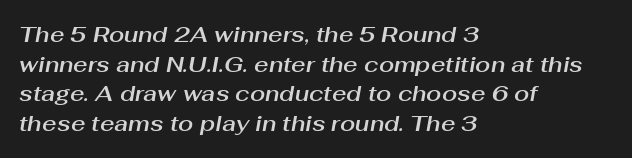
{"italic": "yes", "lean": "right", "slant_degrees": 10, "underline": "no", "align": "left", "line_spacing": "normal", "line_spacing_ratio": 1.35, "letter_spacing": "normal", "letter_spacing_em": 0.0, "glyph_px": 22}
